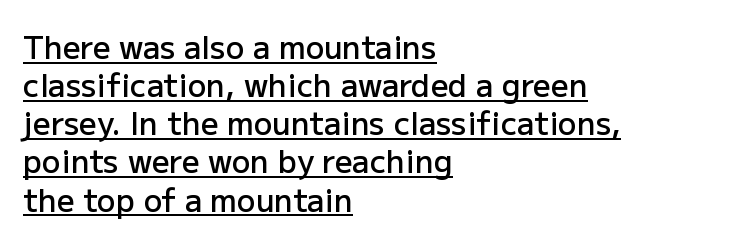
{"serif": "no", "italic": "no", "bold": "semi", "weight": "semibold", "width": "normal", "stroke_contrast": "low", "x_height": "medium", "monospaced": "no", "underline": "yes", "align": "left", "line_spacing_ratio": 1.23, "letter_spacing": "normal", "letter_spacing_em": 0.0, "glyph_px": 31}
